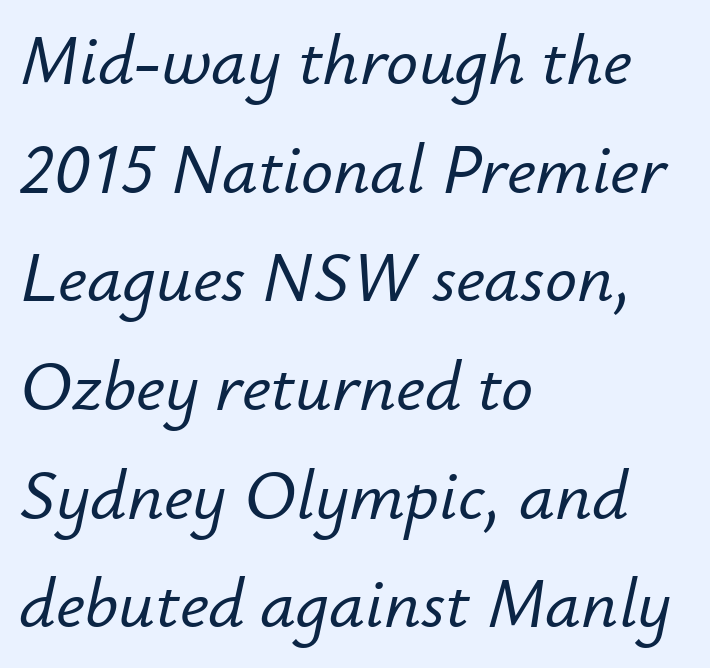
The image shows 71 px text type, italic (leaning right); set left-aligned, normal line spacing (1.53x), normal letter spacing, not underlined; low stroke contrast and a small x-height.
